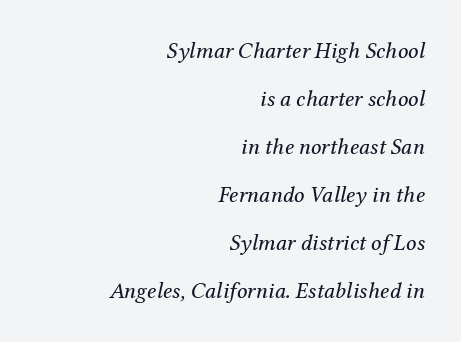
{"italic": "yes", "lean": "right", "slant_degrees": 12, "bold": "no", "underline": "no", "align": "right", "line_spacing": "loose", "line_spacing_ratio": 2.09, "letter_spacing": "normal", "letter_spacing_em": 0.0, "glyph_px": 23}
